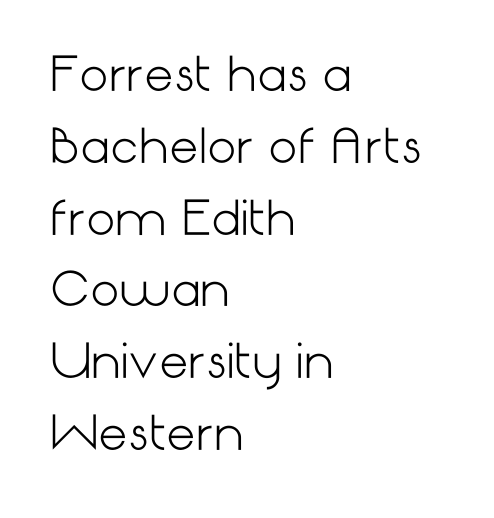
{"serif": "no", "italic": "no", "bold": "no", "weight": "light", "width": "normal", "stroke_contrast": "low", "x_height": "medium", "underline": "no", "align": "left", "line_spacing": "normal", "line_spacing_ratio": 1.56, "letter_spacing": "normal", "letter_spacing_em": 0.0, "glyph_px": 46}
